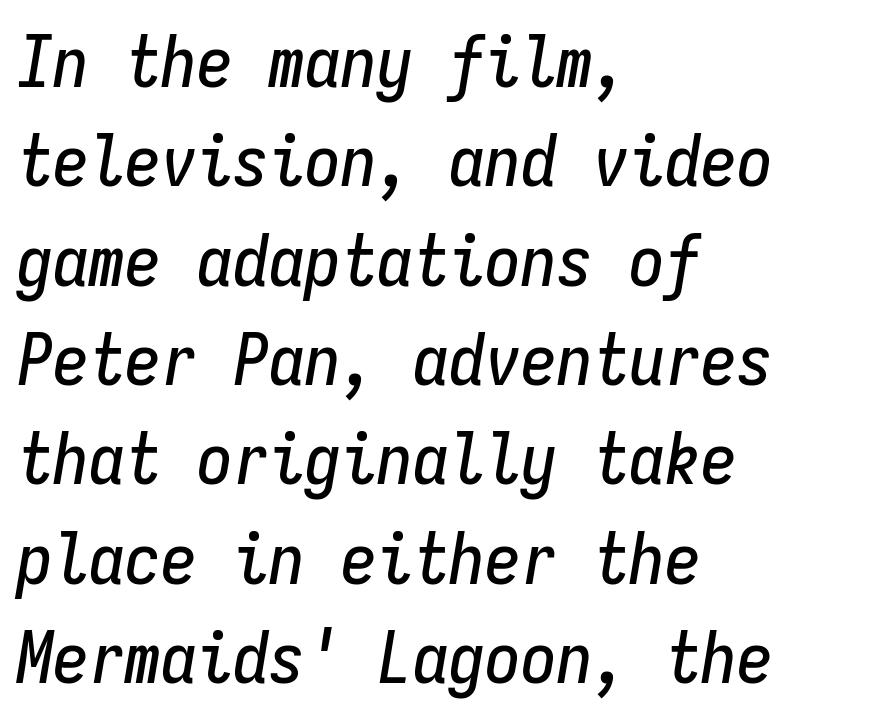
The image shows 72 px condensed type, italic (leaning right), monospaced; set left-aligned, normal line spacing (1.38x), normal letter spacing, not underlined; low stroke contrast and a medium x-height.
